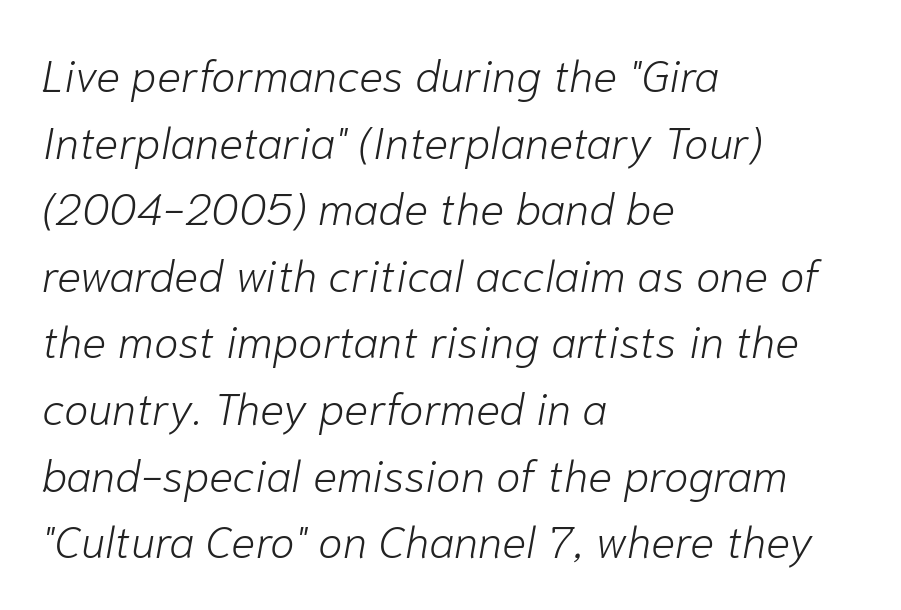
The image shows 45 px light type, italic (leaning right); set left-aligned, normal line spacing (1.48x), normal letter spacing, not underlined; low stroke contrast and a medium x-height.
